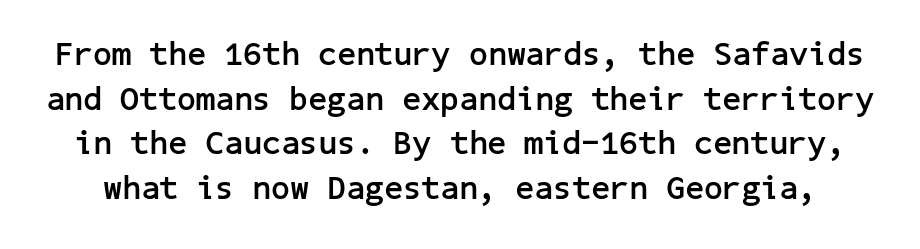
{"serif": "no", "italic": "no", "bold": "yes", "weight": "semibold", "width": "normal", "stroke_contrast": "low", "x_height": "medium", "underline": "no", "line_spacing": "normal", "line_spacing_ratio": 1.35, "letter_spacing": "normal", "letter_spacing_em": 0.0, "glyph_px": 33}
